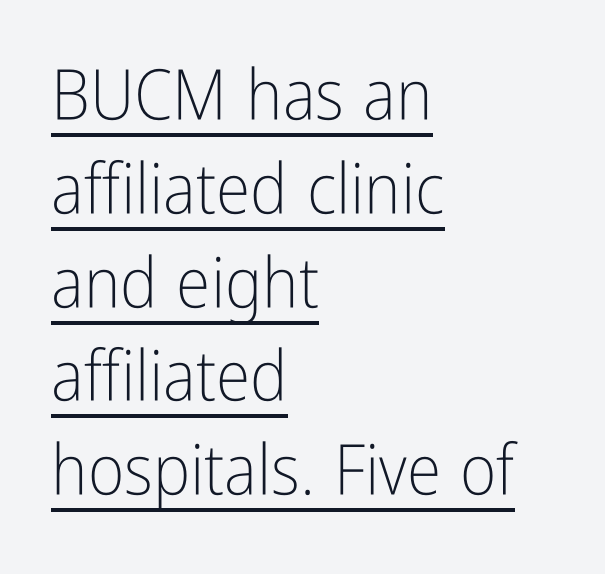
{"serif": "no", "italic": "no", "bold": "no", "weight": "light", "width": "condensed", "stroke_contrast": "low", "x_height": "medium", "monospaced": "no", "underline": "yes", "align": "left", "line_spacing": "normal", "line_spacing_ratio": 1.34, "letter_spacing": "normal", "letter_spacing_em": 0.0, "glyph_px": 70}
